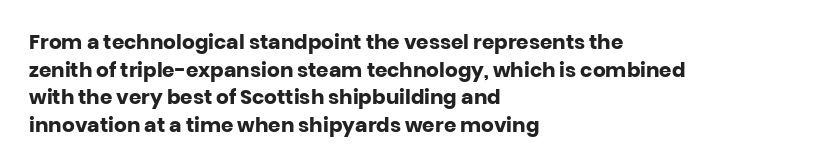
{"italic": "no", "bold": "yes", "underline": "no", "align": "left", "line_spacing": "normal", "line_spacing_ratio": 1.38, "letter_spacing": "normal", "letter_spacing_em": 0.0, "glyph_px": 20}
